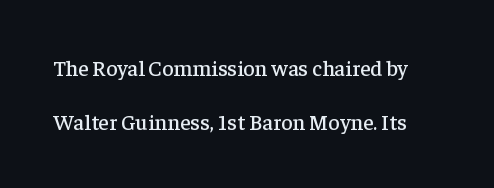
The image shows 22 px text type, upright; set loose line spacing (2.44x), normal letter spacing, not underlined.
